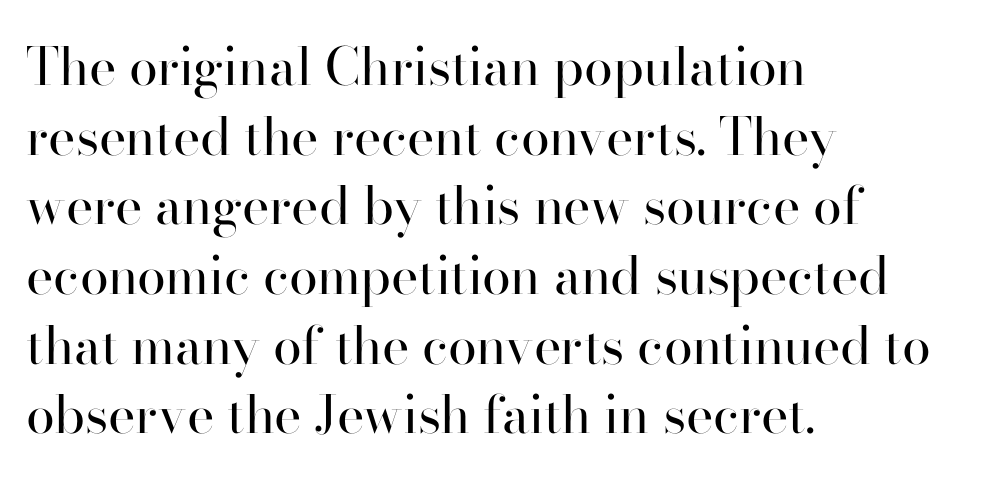
{"serif": "yes", "italic": "no", "bold": "no", "weight": "regular", "width": "normal", "stroke_contrast": "high", "x_height": "small", "monospaced": "no", "underline": "no", "align": "left", "line_spacing": "normal", "line_spacing_ratio": 1.34, "letter_spacing": "normal", "letter_spacing_em": 0.0, "glyph_px": 52}
